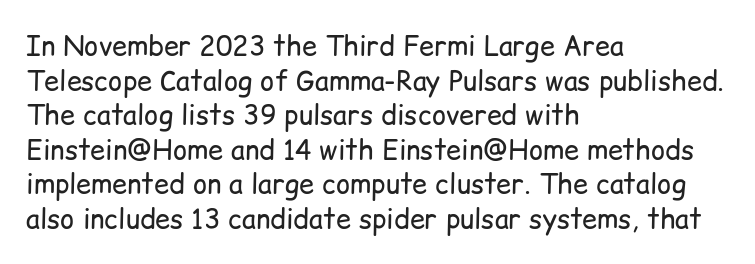
{"italic": "no", "bold": "no", "underline": "no", "align": "left", "line_spacing": "normal", "line_spacing_ratio": 1.28, "letter_spacing": "normal", "letter_spacing_em": 0.0, "glyph_px": 27}
